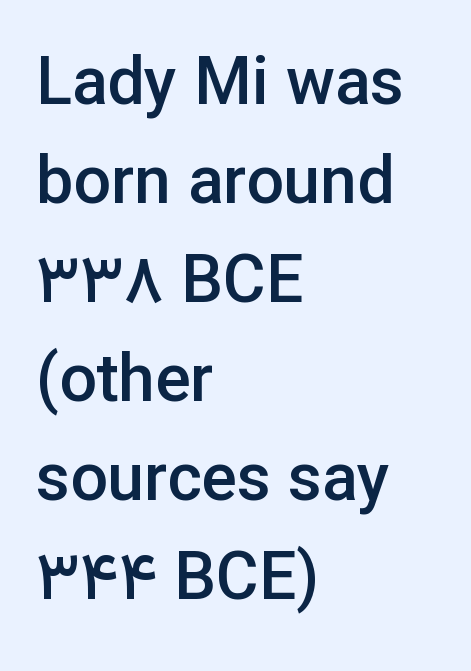
Q: Is the text bold? A: Semi-bold.
Q: Is the text italic (slanted)? A: No, it is upright.
Q: Is the typeface a serif or a sans-serif typeface? A: Sans-serif.
Q: Is the text underlined? A: No.
Q: How is the paragraph aligned? A: Left-aligned.
Q: Is the spacing between letters normal or unusually wide? A: Normal.
Q: Is the spacing between lines tight, normal or loose? A: Normal.
Q: Width (condensed, normal, or wide)? A: Normal.
Q: Stroke contrast? A: Low.
Q: x-height? A: Medium.
Q: Monospaced? A: No.
